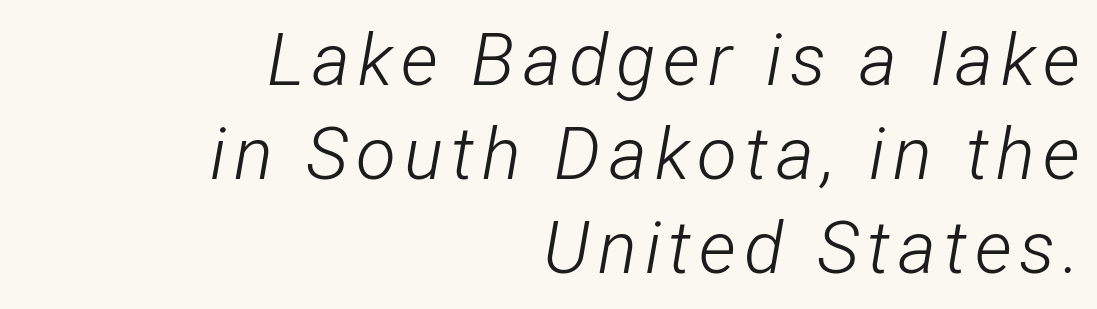
The image shows 73 px light, condensed type, italic (leaning right); set right-aligned, normal line spacing (1.29x), not underlined; low stroke contrast and a medium x-height.
